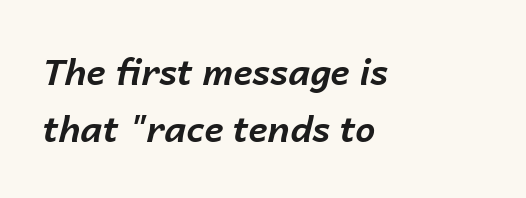
Plain, unruled lines of type. Every letter is thick-stroked: bold, no question. There's an unmistakable incline to the writing here. The rendering uses natural spacing where letterforms have individual widths. The rag falls on the right side of this text block. Summary of vertical rhythm: regular, with standard interline spacing.
